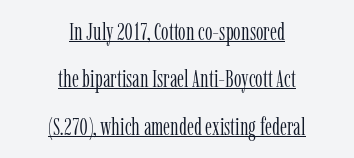
Q: Is the text bold? A: No.
Q: Is the text italic (slanted)? A: No, it is upright.
Q: Is the text underlined? A: Yes.
Q: How is the paragraph aligned? A: Centered.
Q: Is the spacing between letters normal or unusually wide? A: Normal.
Q: Is the spacing between lines tight, normal or loose? A: Loose.
